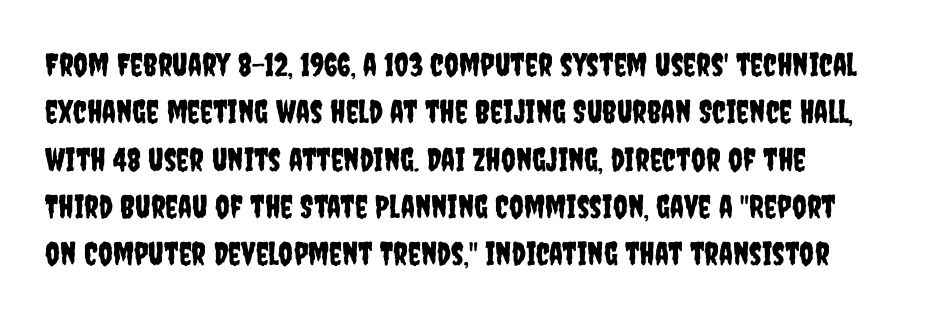
The image shows 32 px condensed sans-serif type, upright; set left-aligned, normal line spacing (1.48x), normal letter spacing, not underlined; low stroke contrast and a large x-height.
